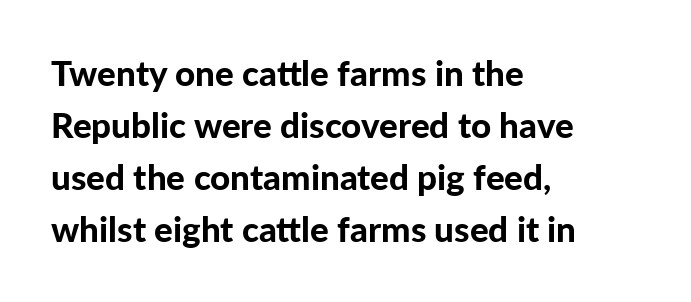
{"serif": "no", "italic": "no", "bold": "yes", "weight": "bold", "width": "normal", "stroke_contrast": "low", "x_height": "medium", "monospaced": "no", "underline": "no", "align": "left", "line_spacing": "normal", "line_spacing_ratio": 1.49, "letter_spacing": "normal", "letter_spacing_em": 0.0, "glyph_px": 35}
